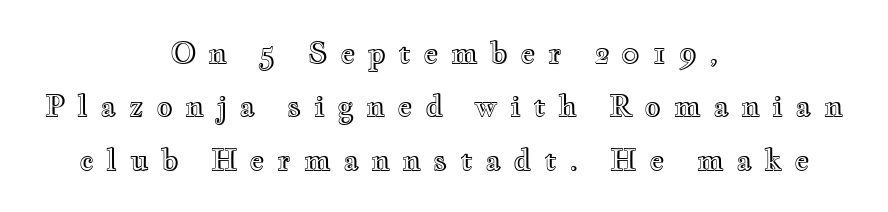
{"italic": "no", "width": "wide", "x_height": "small", "monospaced": "no", "underline": "no", "align": "center", "line_spacing_ratio": 1.84, "letter_spacing": "wide", "letter_spacing_em": 0.42, "glyph_px": 29}
